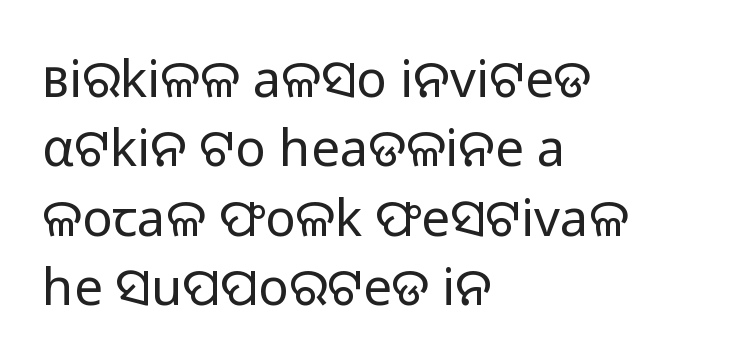
This is sans-serif lettering, the kind often seen on screens and signage. There is no visible air inserted between adjacent glyphs. Vertically, the passage feels balanced, rows spaced as you'd expect. Do the letters lean? They stand straight. Clear beneath every line of the passage.
